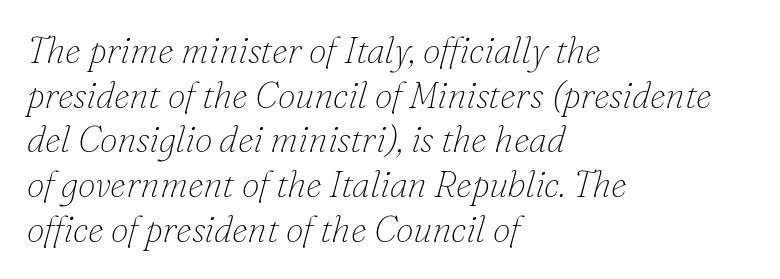
The image shows 36 px thin serif type, italic (leaning right); set left-aligned, line spacing 1.24x, normal letter spacing, not underlined; low stroke contrast and a small x-height.
